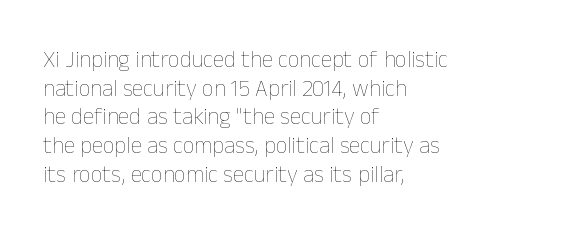
The image shows 23 px text type, upright; set left-aligned, normal line spacing (1.25x), normal letter spacing, not underlined.
